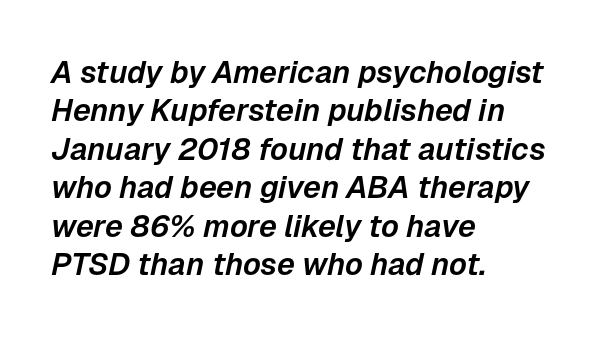
There is no visible air inserted between adjacent glyphs. The letters are slanted; this is an italic face. The strip under each line holds only bare page. The rendering uses natural spacing where letterforms have individual widths. Visually the block forms a straight wall on the left and a jagged coastline on the right.
